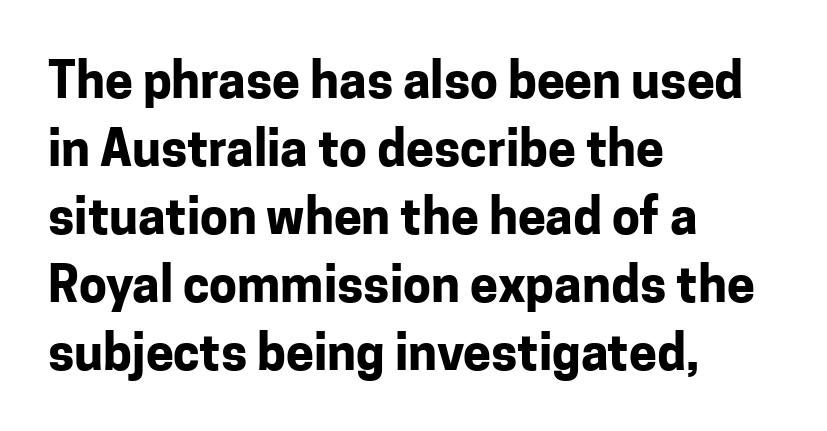
The image shows 50 px bold sans-serif type, upright; set left-aligned, normal line spacing (1.36x), normal letter spacing, not underlined; low stroke contrast and a medium x-height.
